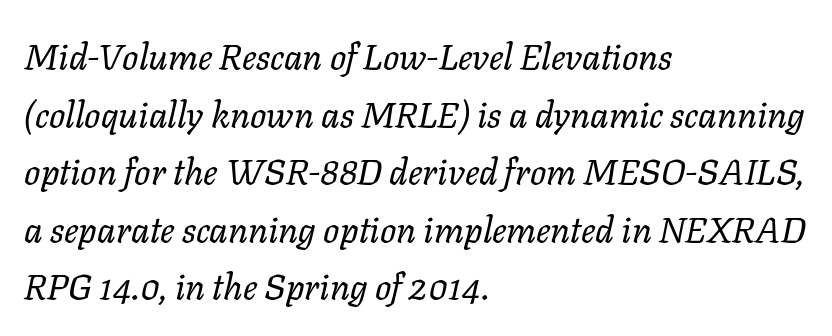
The image shows 36 px regular-weight type, italic (leaning right); set left-aligned, normal line spacing (1.6x), normal letter spacing, not underlined; low stroke contrast and a medium x-height.
